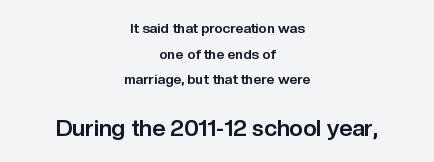
Summary of weight: heavy, a full bold. The area under the type is left untouched. The block sitting lower on the canvas is the one with enlarged characters. Nobody touched the tracking dial on this one. The typography opts for an upright posture over an oblique one.
